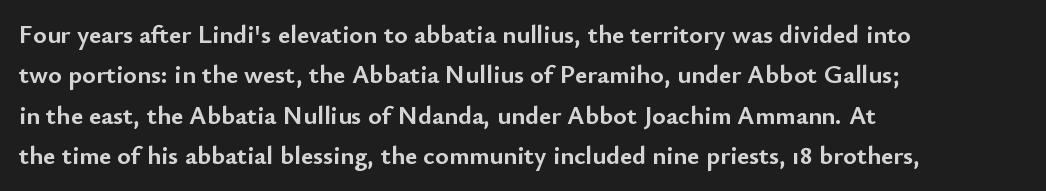
A classic flush-left, rag-right setting is used for this passage. Rows of type keep a routine distance in the vertical direction. Descenders are the only things crossing below the line. The strokes are fattened all the way to bold. Tracking value appears to be zero — textbook default spacing.
